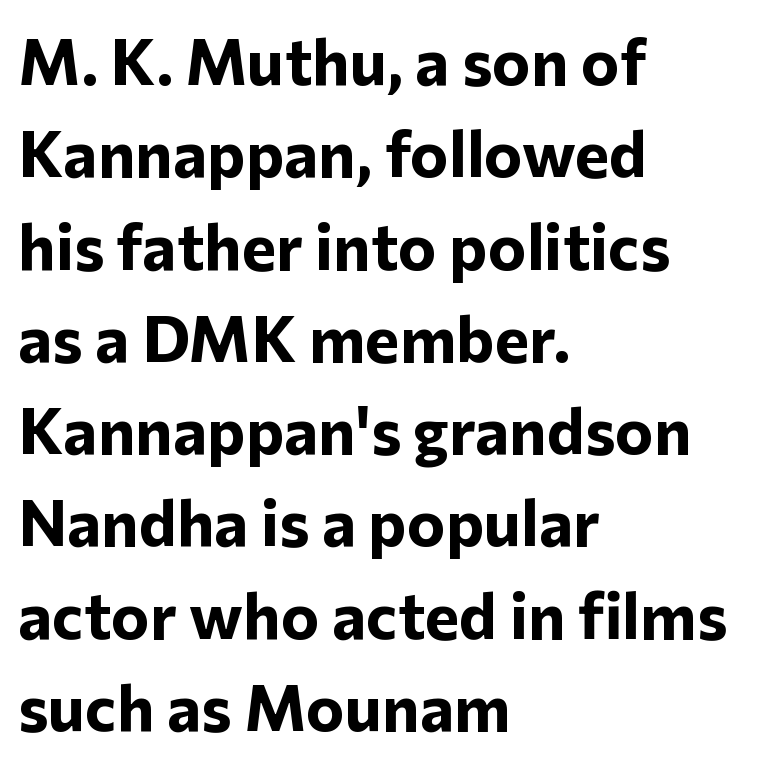
Q: Is the text bold? A: Yes.
Q: Is the text italic (slanted)? A: No, it is upright.
Q: Is the typeface a serif or a sans-serif typeface? A: Sans-serif.
Q: Is the text underlined? A: No.
Q: How is the paragraph aligned? A: Left-aligned.
Q: Is the spacing between letters normal or unusually wide? A: Normal.
Q: Is the spacing between lines tight, normal or loose? A: Normal.
Q: Width (condensed, normal, or wide)? A: Normal.
Q: Stroke contrast? A: Low.
Q: x-height? A: Medium.
Q: Monospaced? A: No.
